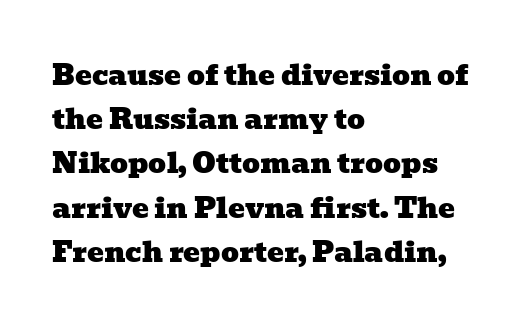
Q: Is the typeface a serif or a sans-serif typeface? A: Serif.
Q: Is the text underlined? A: No.
Q: How is the paragraph aligned? A: Left-aligned.
Q: Is the spacing between letters normal or unusually wide? A: Normal.
Q: Is the spacing between lines tight, normal or loose? A: Normal.
Q: Width (condensed, normal, or wide)? A: Wide.
Q: Stroke contrast? A: Low.
Q: x-height? A: Medium.
Q: Monospaced? A: No.
